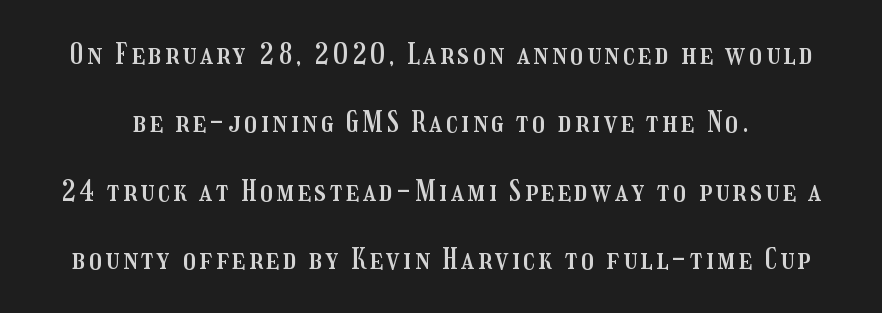
{"italic": "no", "width": "condensed", "stroke_contrast": "medium", "x_height": "medium", "monospaced": "no", "underline": "no", "line_spacing": "loose", "line_spacing_ratio": 2.44, "glyph_px": 28}
